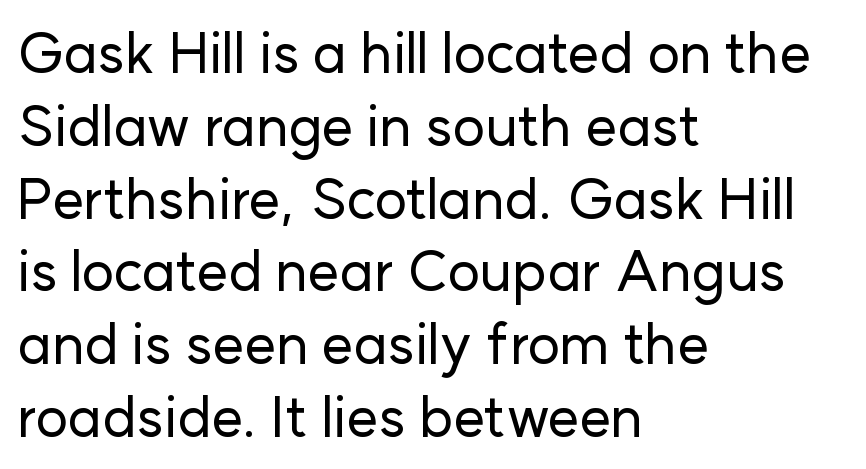
Q: Is the text italic (slanted)? A: No, it is upright.
Q: Is the typeface a serif or a sans-serif typeface? A: Sans-serif.
Q: Is the text underlined? A: No.
Q: How is the paragraph aligned? A: Left-aligned.
Q: Is the spacing between letters normal or unusually wide? A: Normal.
Q: Is the spacing between lines tight, normal or loose? A: Normal.
Q: Width (condensed, normal, or wide)? A: Normal.
Q: Stroke contrast? A: Low.
Q: x-height? A: Medium.
Q: Monospaced? A: No.
